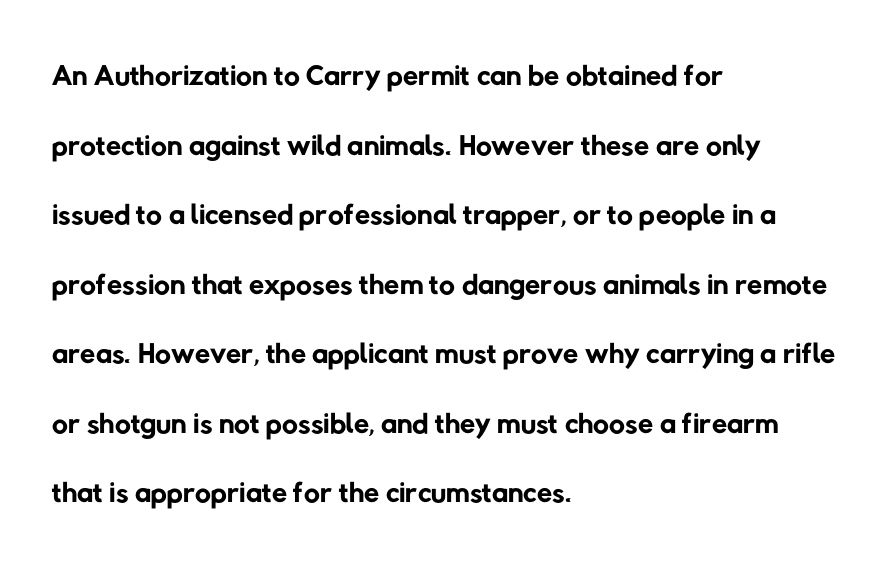
{"serif": "no", "bold": "no", "weight": "regular", "width": "normal", "stroke_contrast": "low", "x_height": "medium", "monospaced": "no", "underline": "no", "align": "left", "line_spacing": "normal", "line_spacing_ratio": 1.58, "letter_spacing": "normal", "letter_spacing_em": 0.0, "glyph_px": 44}
